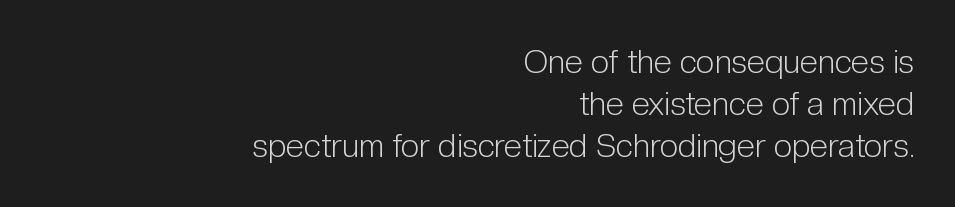
The image shows 33 px light, condensed sans-serif type, upright; set right-aligned, normal line spacing (1.28x), normal letter spacing, not underlined; low stroke contrast and a medium x-height.
